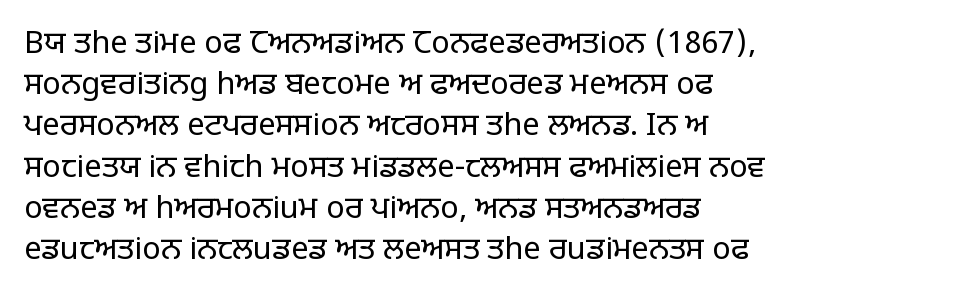
The image shows 31 px regular-weight sans-serif type, upright; set left-aligned, normal line spacing (1.33x), normal letter spacing, not underlined; low stroke contrast and a large x-height.
